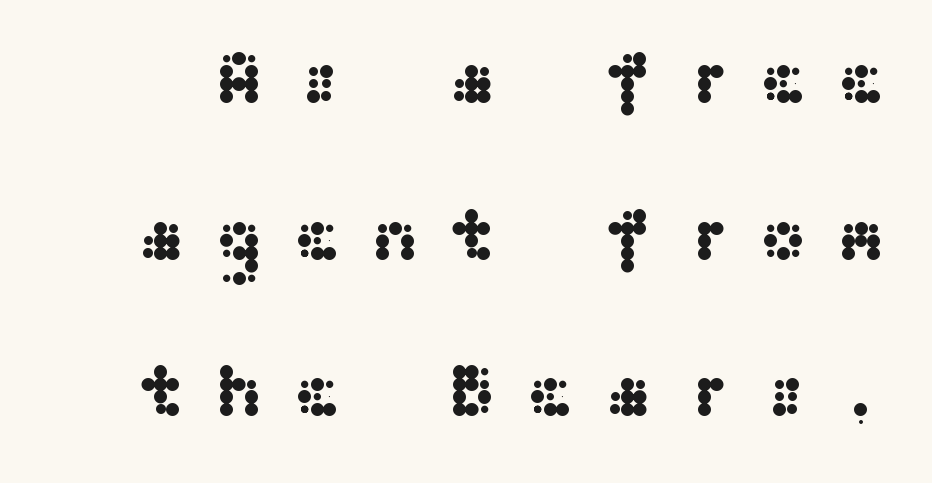
{"serif": "no", "italic": "no", "width": "wide", "stroke_contrast": "medium", "x_height": "medium", "underline": "no", "line_spacing": "loose", "line_spacing_ratio": 2.09, "letter_spacing": "wide", "letter_spacing_em": 0.37, "glyph_px": 75}
